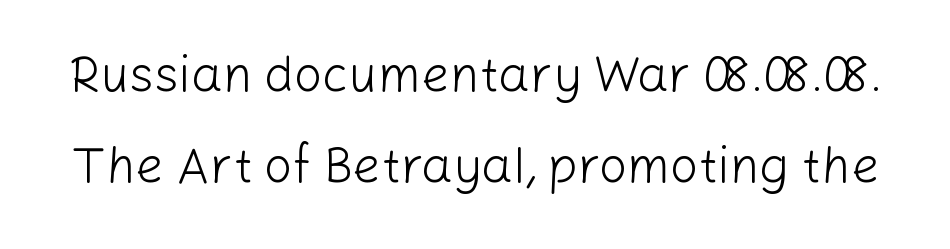
The image shows 50 px light sans-serif type, upright; set line spacing 1.82x, normal letter spacing, not underlined; low stroke contrast and a medium x-height.
